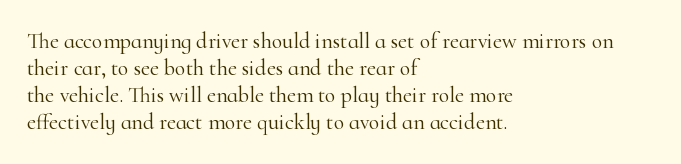
Q: Is the text bold? A: No.
Q: Is the text italic (slanted)? A: No, it is upright.
Q: Is the text underlined? A: No.
Q: How is the paragraph aligned? A: Left-aligned.
Q: Is the spacing between letters normal or unusually wide? A: Normal.
